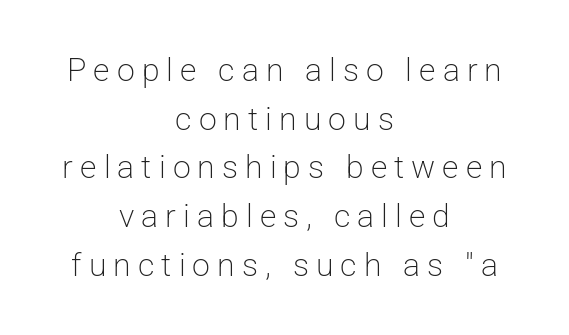
Centered paragraph, ragged on both sides. Compared with typical body copy, the letter spacing here is much looser. The typography opts for an upright posture over an oblique one. Rows of type keep a routine distance in the vertical direction.
